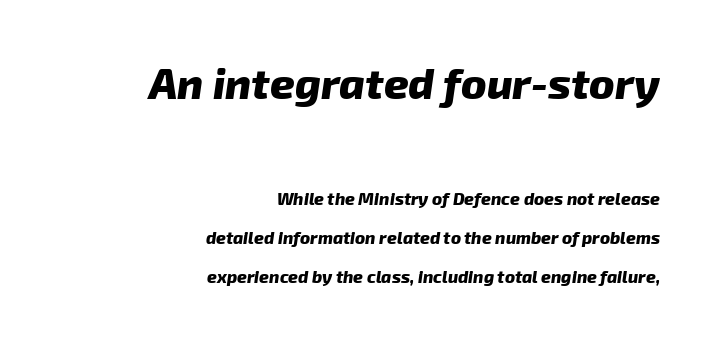
The image shows 43 px heavy sans-serif type; set right-aligned, loose line spacing (2.28x), normal letter spacing, not underlined; the first (top) block is 2.53x larger; low stroke contrast and a medium x-height.
